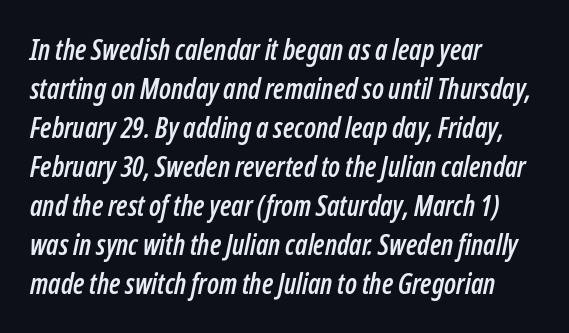
Each letter keeps its own natural width here, so spacing adapts to shape. Notice how descenders clear the ascenders below comfortably — that's standard leading. Unmarked baselines from the first word to the last. The letters sit at their default tracking, neither squeezed nor spread. Emphasis-style slanted type is in use. The setting favours the left margin, as ordinary paragraphs usually do.
